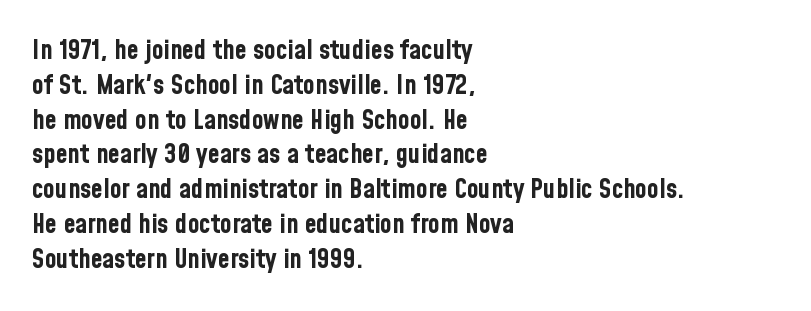
The image shows 27 px bold type, upright; set left-aligned, normal line spacing (1.29x), normal letter spacing, not underlined.
